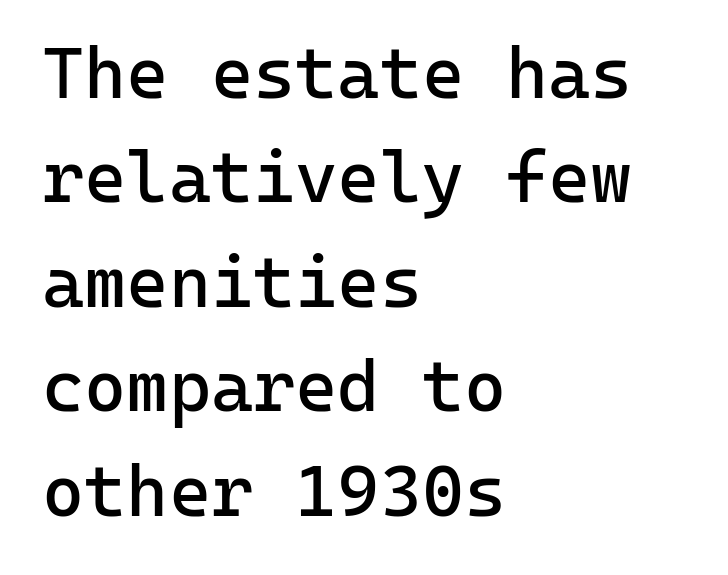
Q: Is the text bold? A: No.
Q: Is the text italic (slanted)? A: No, it is upright.
Q: Is the typeface a serif or a sans-serif typeface? A: Sans-serif.
Q: Is the text underlined? A: No.
Q: How is the paragraph aligned? A: Left-aligned.
Q: Is the spacing between letters normal or unusually wide? A: Normal.
Q: Is the spacing between lines tight, normal or loose? A: Normal.
Q: Width (condensed, normal, or wide)? A: Normal.
Q: Stroke contrast? A: Low.
Q: x-height? A: Medium.
Q: Monospaced? A: Yes.
